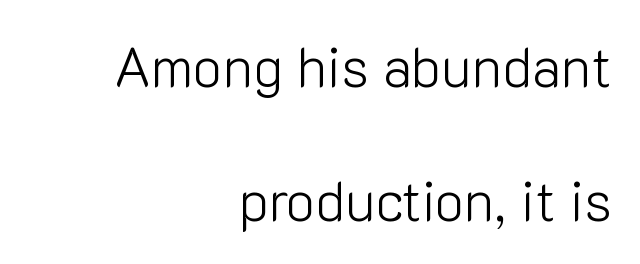
No italicization has been applied; the sample stays upright. The passage shown is typed in a proportional face where columns would drift. Examine the stroke ends and you'll find no serifs. Leading is clearly above the norm, producing a sparse column. The gap between lines stays unmarked.
